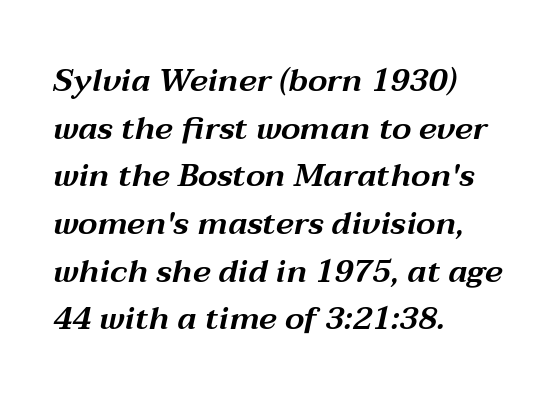
Evenly set lines give the paragraph a standard silhouette. The zone under the glyphs is completely vacant. The lettering tilts uniformly, giving the passage an italic look. Varying glyph widths throughout — classic text-font behaviour. Left-aligned paragraph, ragged on the right. Letter spacing: default.
